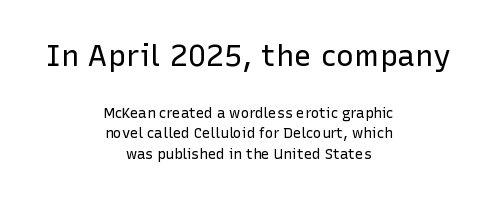
Q: Is the text bold? A: No.
Q: Is the text italic (slanted)? A: No, it is upright.
Q: Is the typeface a serif or a sans-serif typeface? A: Sans-serif.
Q: Is the text underlined? A: No.
Q: How is the paragraph aligned? A: Centered.
Q: Is the spacing between letters normal or unusually wide? A: Normal.
Q: Is the spacing between lines tight, normal or loose? A: Normal.
Q: Which block of text is set in a larger size, the first (top) or the second (bottom)? A: The first (top) one.
Q: Width (condensed, normal, or wide)? A: Normal.
Q: Stroke contrast? A: Low.
Q: x-height? A: Medium.
Q: Monospaced? A: No.
